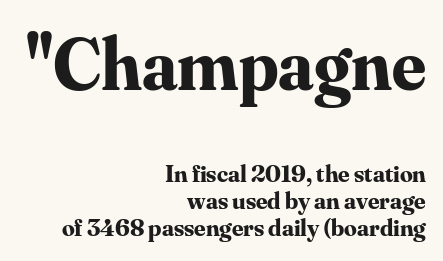
{"serif": "yes", "italic": "no", "bold": "yes", "weight": "bold", "width": "normal", "stroke_contrast": "medium", "x_height": "small", "monospaced": "no", "underline": "no", "align": "right", "line_spacing": "tight", "line_spacing_ratio": 1.09, "letter_spacing": "normal", "letter_spacing_em": 0.0, "larger_block": "first", "size_ratio": 2.96, "glyph_px": 74}
